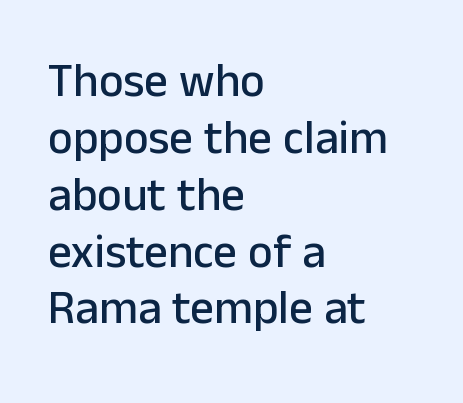
Type without underlining. Tracking value appears to be zero — textbook default spacing. The face used here is proportionally spaced, like ordinary book or web type. This sample uses an upright cut, with every glyph sitting square on the baseline.
